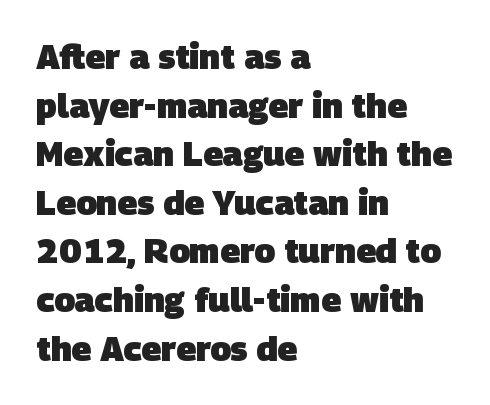
{"serif": "no", "bold": "yes", "weight": "heavy", "width": "normal", "stroke_contrast": "low", "x_height": "large", "monospaced": "no", "underline": "no", "align": "left", "line_spacing": "normal", "line_spacing_ratio": 1.43, "letter_spacing": "normal", "letter_spacing_em": 0.0, "glyph_px": 34}
